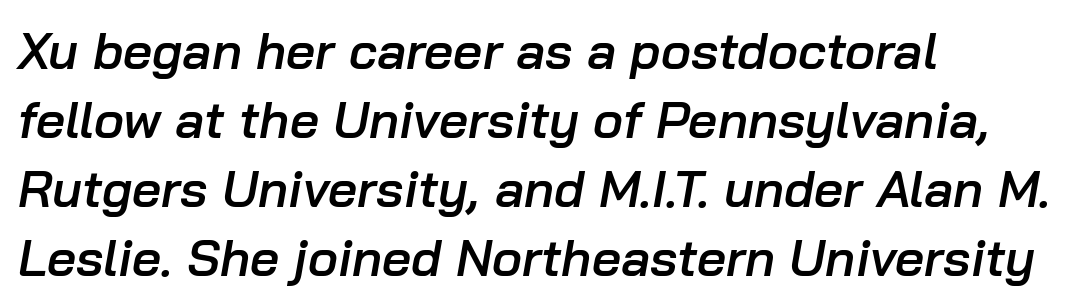
The image shows 51 px semibold type, italic (leaning right); set left-aligned, normal line spacing (1.35x), normal letter spacing, not underlined; low stroke contrast and a medium x-height.
